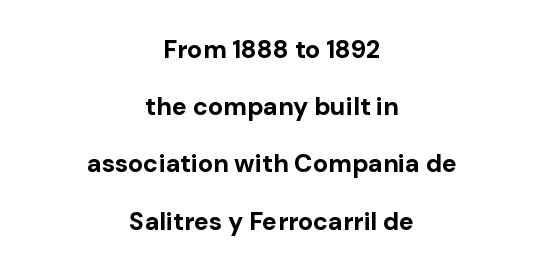
Bare-footed words on every line. Notice the wide empty band between every row — that's loose leading. The letters stand upright; this is a roman face. Its strokes are broad and dark, the hallmark of bold type. Casual observation: everything's sitting right in the middle. Characters follow at the spacing the type designer built in.
